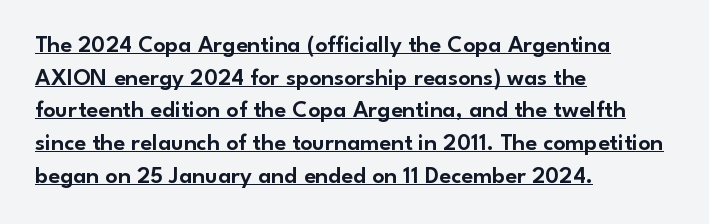
This sample keeps an unexceptional amount of space between lines. Italic: no, the glyphs are upright roman. This rendering uses left alignment, leaving the right contour irregular. Glyph-to-glyph distance matches everyday printed text. The lettering is marked with a stroke running underneath it.
